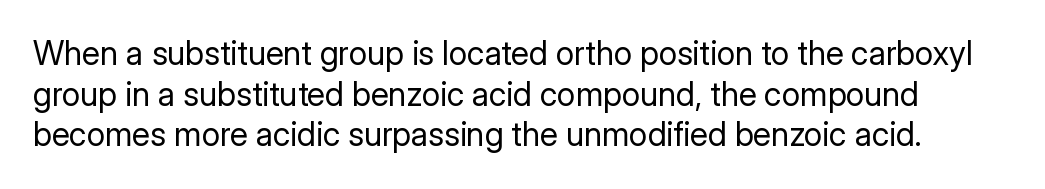
What stands out about the letter spacing? Nothing — it is the standard amount. Weight: not bold — regular or lighter. Do the letters lean? They stand straight. The glyphs in this specimen are sans serif. The string is rendered with underlining switched off. Looks like regular typesetting: each glyph gets only the width it needs.
